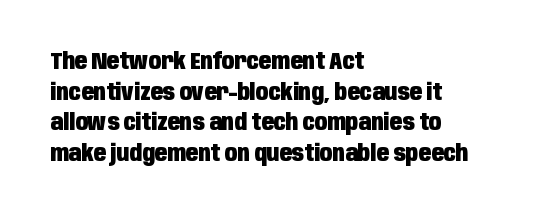
Q: Is the text bold? A: Yes.
Q: Is the text italic (slanted)? A: No, it is upright.
Q: Is the text underlined? A: No.
Q: How is the paragraph aligned? A: Left-aligned.
Q: Is the spacing between letters normal or unusually wide? A: Normal.
Q: Is the spacing between lines tight, normal or loose? A: Normal.
